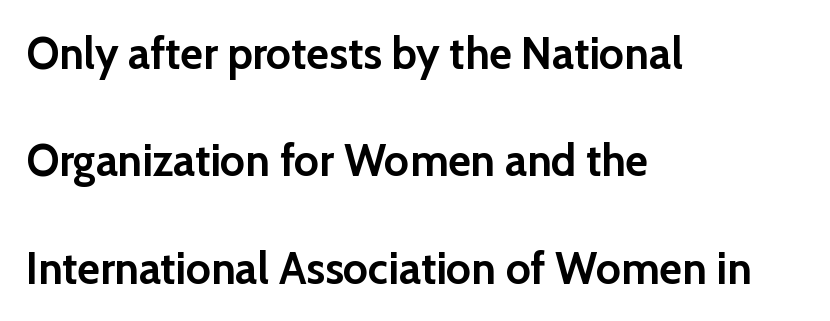
Q: Is the text bold? A: Yes.
Q: Is the text italic (slanted)? A: No, it is upright.
Q: Is the typeface a serif or a sans-serif typeface? A: Sans-serif.
Q: Is the text underlined? A: No.
Q: How is the paragraph aligned? A: Left-aligned.
Q: Is the spacing between letters normal or unusually wide? A: Normal.
Q: Is the spacing between lines tight, normal or loose? A: Loose.
Q: Width (condensed, normal, or wide)? A: Normal.
Q: Stroke contrast? A: Low.
Q: x-height? A: Medium.
Q: Monospaced? A: No.
